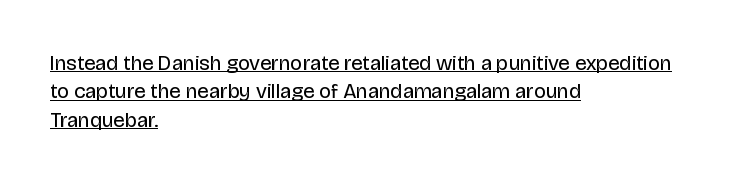
{"italic": "no", "bold": "no", "underline": "yes", "align": "left", "line_spacing": "normal", "line_spacing_ratio": 1.35, "letter_spacing": "normal", "letter_spacing_em": 0.0, "glyph_px": 21}
